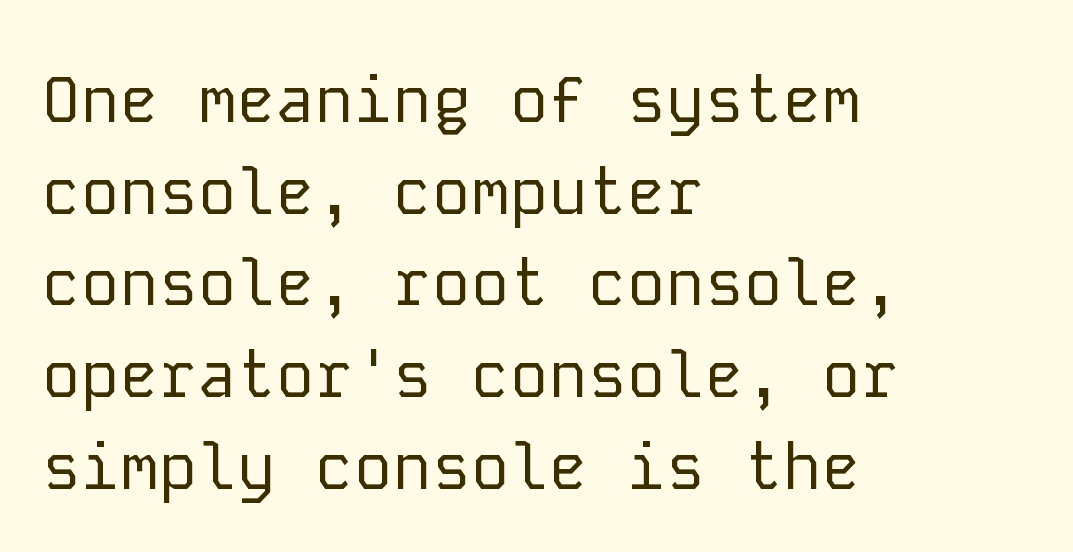
Descenders are the only things crossing below the line. No italicization has been applied; the sample stays upright. Is this a fixed-width face? Yes — each glyph sits in an identical cell. The lines in this sample share a left origin and differ only in where they stop. Default kerning and tracking; the words read as compact shapes.
